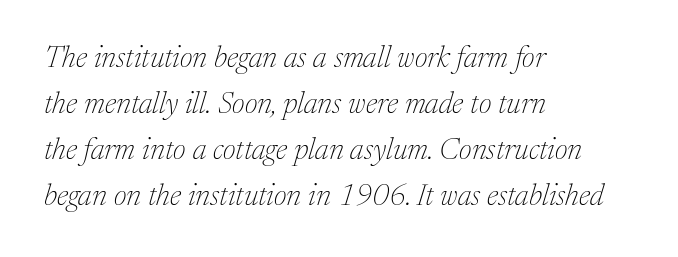
{"serif": "yes", "italic": "yes", "lean": "right", "slant_degrees": 17, "bold": "no", "weight": "thin", "width": "normal", "stroke_contrast": "medium", "x_height": "medium", "monospaced": "no", "underline": "no", "align": "left", "line_spacing": "normal", "line_spacing_ratio": 1.53, "letter_spacing": "normal", "letter_spacing_em": 0.0, "glyph_px": 30}
